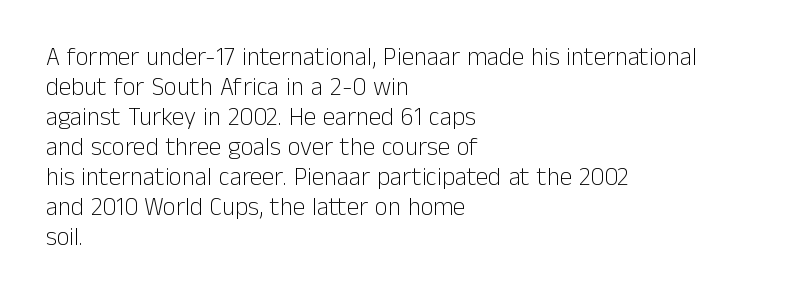
Q: Is the text bold? A: No.
Q: Is the text italic (slanted)? A: No, it is upright.
Q: Is the text underlined? A: No.
Q: How is the paragraph aligned? A: Left-aligned.
Q: Is the spacing between letters normal or unusually wide? A: Normal.
